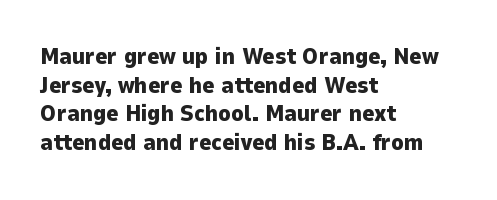
Q: Is the text bold? A: Yes.
Q: Is the text italic (slanted)? A: No, it is upright.
Q: Is the text underlined? A: No.
Q: How is the paragraph aligned? A: Left-aligned.
Q: Is the spacing between letters normal or unusually wide? A: Normal.
Q: Is the spacing between lines tight, normal or loose? A: Normal.
